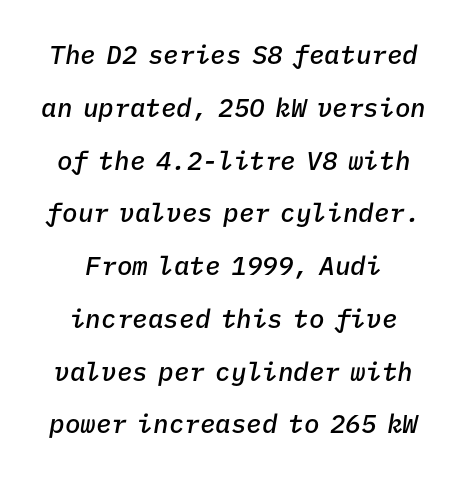
One-word summary of the alignment: center. The specimen omits any rule beneath the text block's lines. The rendering uses a semibold face; strokes are thickened but not to full bold. Rows of type keep a wide berth in the vertical direction. Each word holds together tightly as a unit, with standard inter-letter gaps.
